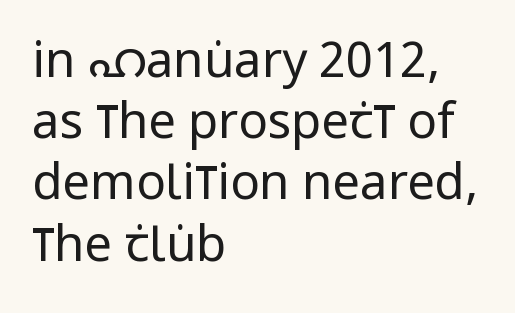
Q: Is the text bold? A: No.
Q: Is the text italic (slanted)? A: No, it is upright.
Q: Is the typeface a serif or a sans-serif typeface? A: Sans-serif.
Q: Is the text underlined? A: No.
Q: How is the paragraph aligned? A: Left-aligned.
Q: Is the spacing between letters normal or unusually wide? A: Normal.
Q: Is the spacing between lines tight, normal or loose? A: Normal.
Q: Width (condensed, normal, or wide)? A: Condensed.
Q: Stroke contrast? A: Low.
Q: x-height? A: Large.
Q: Monospaced? A: No.
